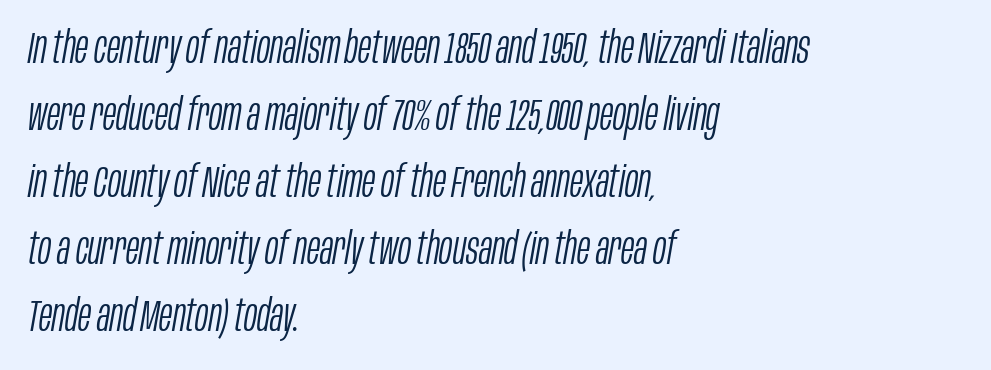
{"italic": "yes", "lean": "right", "slant_degrees": 10, "bold": "no", "weight": "light", "width": "condensed", "stroke_contrast": "low", "x_height": "large", "monospaced": "no", "underline": "no", "align": "left", "line_spacing": "normal", "line_spacing_ratio": 1.52, "letter_spacing": "normal", "letter_spacing_em": 0.0, "glyph_px": 44}
